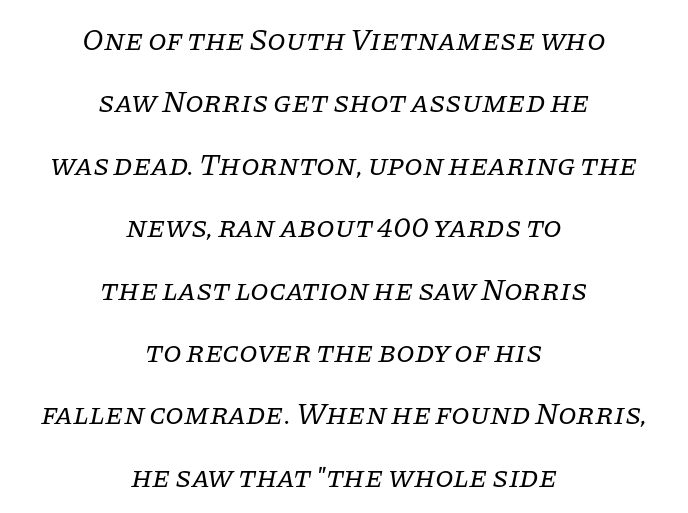
{"serif": "yes", "italic": "yes", "lean": "right", "slant_degrees": 11, "bold": "no", "weight": "regular", "width": "normal", "stroke_contrast": "low", "x_height": "large", "monospaced": "no", "underline": "no", "align": "center", "line_spacing": "loose", "line_spacing_ratio": 2.08, "letter_spacing": "normal", "letter_spacing_em": 0.0, "glyph_px": 30}
